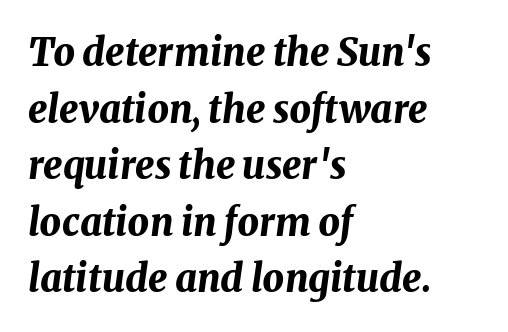
The passage is arranged the way most books set body copy — flush left. Summary of weight: heavy, a full bold. The text carries the slant typical of an italic or oblique font. Decoration check: the copy has no underline.
